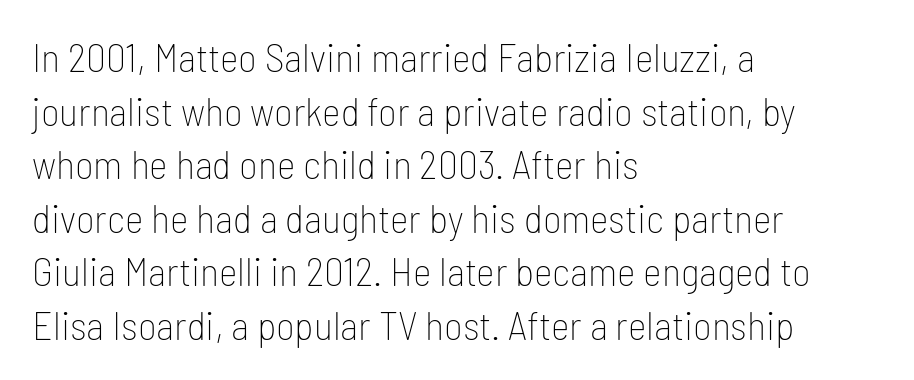
{"serif": "no", "italic": "no", "bold": "no", "weight": "thin", "width": "condensed", "stroke_contrast": "low", "x_height": "medium", "monospaced": "no", "underline": "no", "align": "left", "line_spacing": "normal", "line_spacing_ratio": 1.34, "letter_spacing": "normal", "letter_spacing_em": 0.0, "glyph_px": 40}
